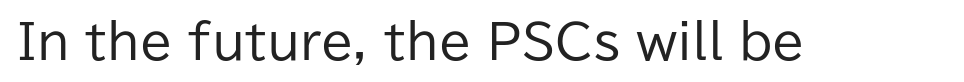
{"serif": "no", "italic": "no", "bold": "no", "weight": "regular", "width": "normal", "stroke_contrast": "low", "x_height": "medium", "monospaced": "no", "underline": "no", "letter_spacing": "normal", "letter_spacing_em": 0.0, "glyph_px": 47}
